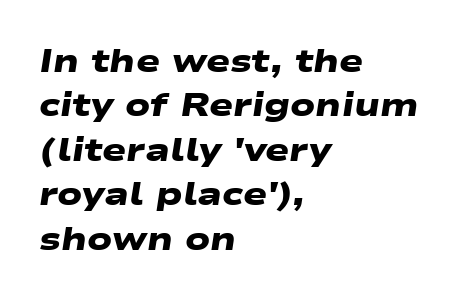
{"serif": "no", "bold": "yes", "weight": "heavy", "width": "wide", "stroke_contrast": "low", "x_height": "medium", "monospaced": "no", "underline": "no", "align": "left", "line_spacing": "normal", "line_spacing_ratio": 1.39, "letter_spacing": "normal", "letter_spacing_em": 0.0, "glyph_px": 32}
